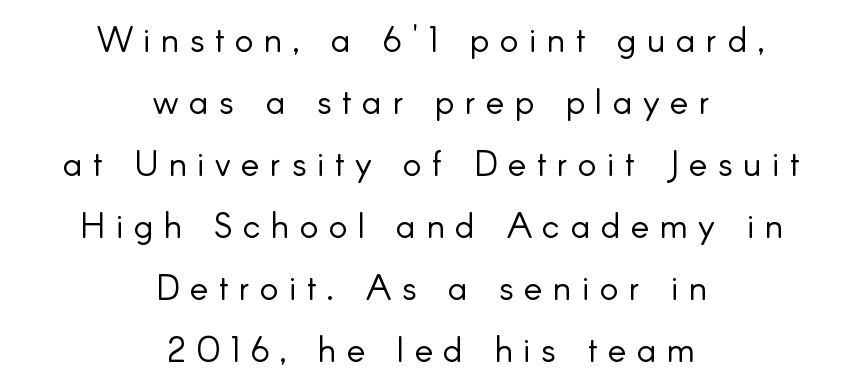
This reads as an unemphasized weight, regular at the heaviest. Look at the bottom of the vertical strokes: they stop flat, with no serifs. The passage shown has open, widely tracked lettering throughout. The type sits square on the baseline with zero lean. The space beneath each line is pristine and unruled. Spacing verdict: proportional, widths tailored to each character.
